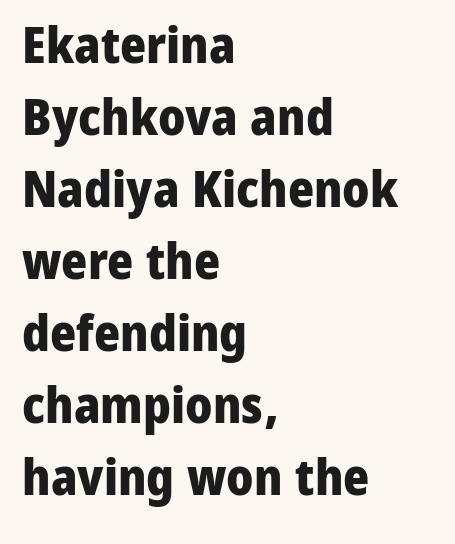
{"serif": "no", "italic": "no", "bold": "yes", "weight": "heavy", "width": "normal", "stroke_contrast": "low", "x_height": "medium", "monospaced": "no", "underline": "no", "align": "left", "line_spacing": "normal", "line_spacing_ratio": 1.44, "letter_spacing": "normal", "letter_spacing_em": 0.0, "glyph_px": 50}
